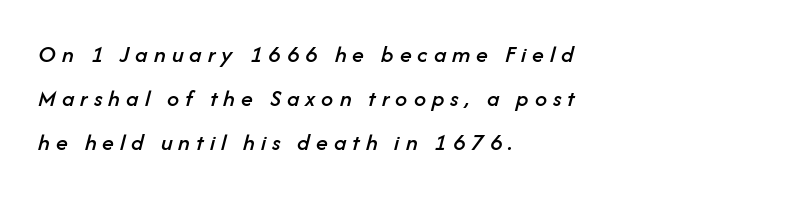
Q: Is the text italic (slanted)? A: Yes, it leans right by about 14 degrees.
Q: Is the text underlined? A: No.
Q: How is the paragraph aligned? A: Left-aligned.
Q: Is the spacing between letters normal or unusually wide? A: Unusually wide.
